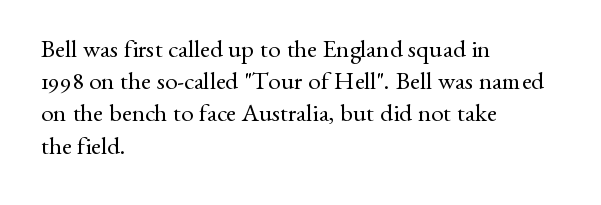
Q: Is the text bold? A: No.
Q: Is the text italic (slanted)? A: No, it is upright.
Q: Is the text underlined? A: No.
Q: How is the paragraph aligned? A: Left-aligned.
Q: Is the spacing between letters normal or unusually wide? A: Normal.
Q: Is the spacing between lines tight, normal or loose? A: Normal.
